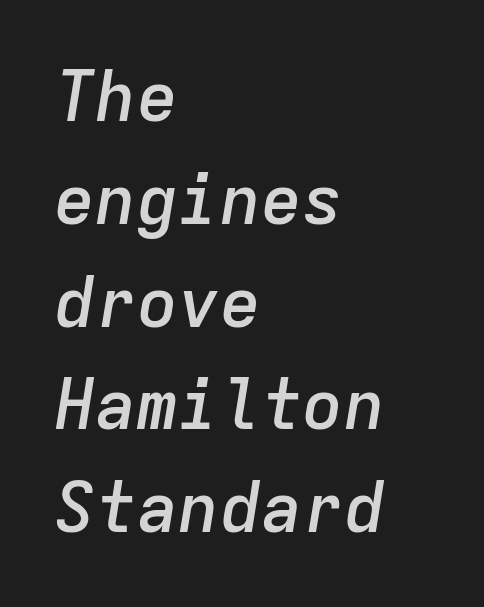
Emphasis by weight is partial: semibold. Each letter, wide or thin by design, is forced into the same width here. This sample is left-justified, so line endings fall wherever the words run out. Regarding leading, the lines here are spaced in the standard way. An italicized treatment has been applied to the whole sample.
